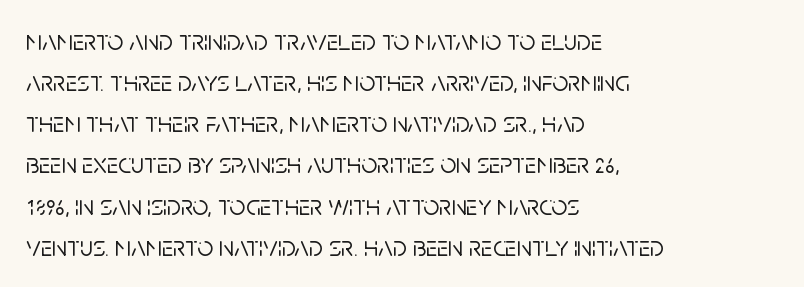
Interline gaps are of average width in this sample. This is sans-serif lettering, the kind often seen on screens and signage. Each line starts at the same left margin while the right side varies. The gaps between neighbouring characters are ordinary and unremarkable. The letters advance in unequal steps, a hallmark of proportional type. The area under the type is left untouched.
